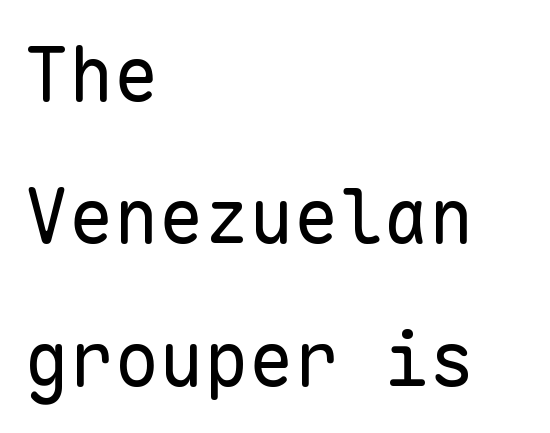
{"serif": "no", "italic": "no", "bold": "no", "weight": "regular", "width": "normal", "stroke_contrast": "low", "x_height": "medium", "monospaced": "yes", "underline": "no", "align": "left", "line_spacing": "loose", "line_spacing_ratio": 1.9, "letter_spacing": "normal", "letter_spacing_em": 0.0, "glyph_px": 75}
